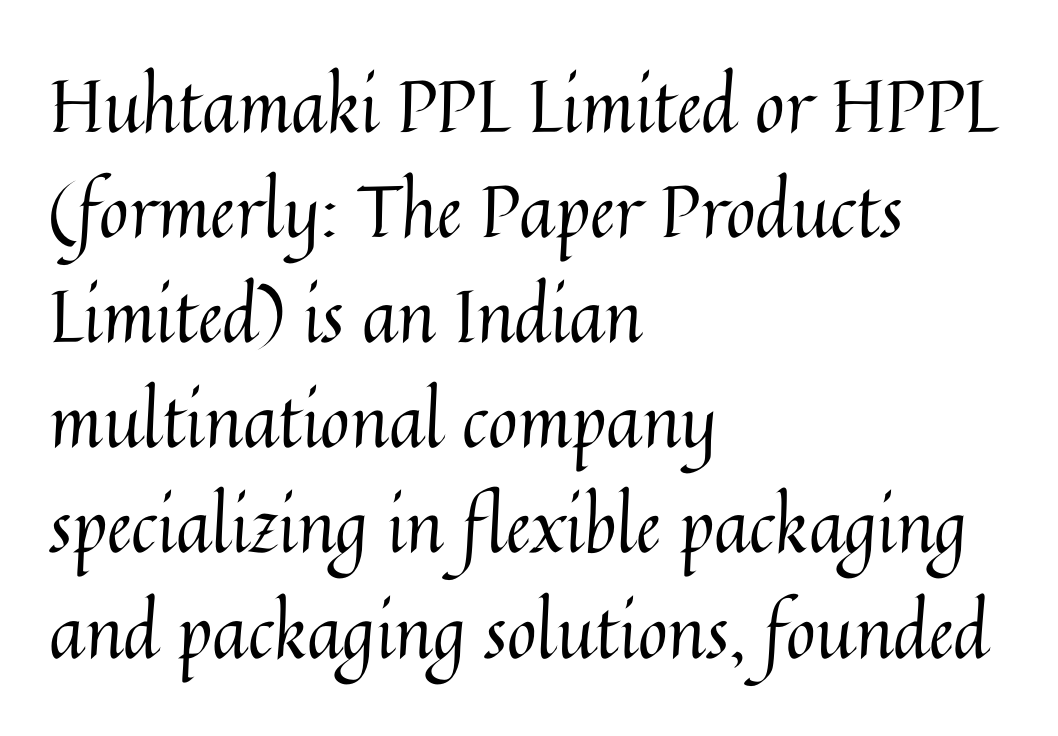
The image shows 72 px regular-weight type; set left-aligned, normal line spacing (1.46x), normal letter spacing, not underlined; medium stroke contrast and a medium x-height.
